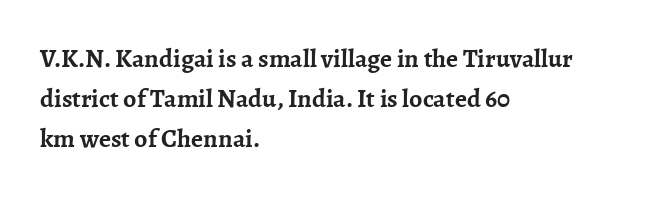
The letterforms sit shoulder to shoulder at normal distance. If you measured baseline to baseline, you'd find a middling distance. The specimen omits any rule beneath the text block's lines. These lines stack with their left ends in a neat column.
